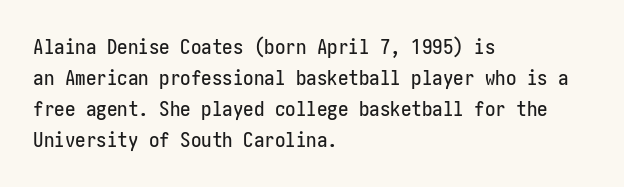
The image shows 21 px text type, upright; set left-aligned, normal line spacing (1.48x), normal letter spacing, not underlined.
